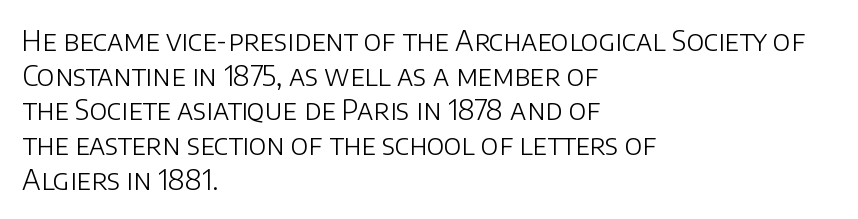
Every stem runs plumb, perpendicular to the baseline. Do the characters align in a grid? No, the font is proportional. Summary of weight: not heavy and not bold. There is no visible air inserted between adjacent glyphs.
